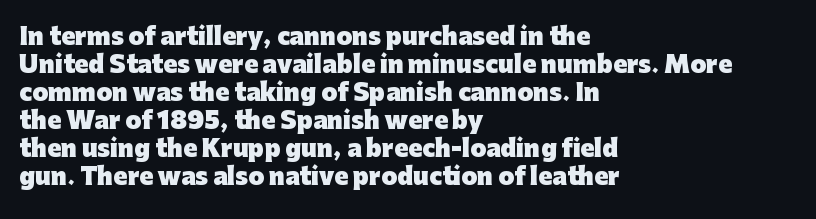
Look at the stroke-to-counter ratio: heavy, a bold. Ordinary non-slanted type is in use. The baseline area is clear. The setting favours the left margin, as ordinary paragraphs usually do. Look at the tracking — it's just the regular setting, nothing added.
